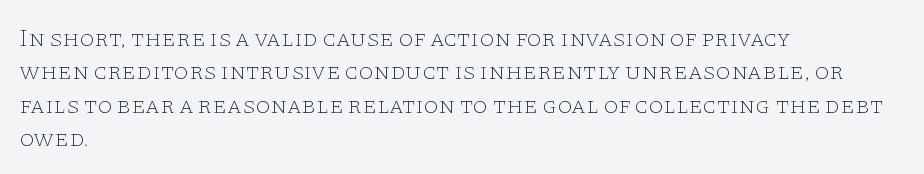
Q: Is the text bold? A: No.
Q: Is the text italic (slanted)? A: No, it is upright.
Q: Is the text underlined? A: No.
Q: How is the paragraph aligned? A: Left-aligned.
Q: Is the spacing between letters normal or unusually wide? A: Normal.
Q: Is the spacing between lines tight, normal or loose? A: Normal.
